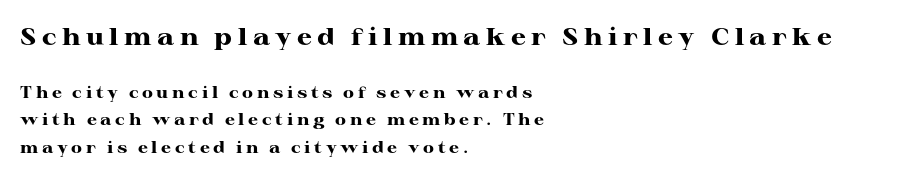
Q: Is the text bold? A: Yes.
Q: Is the text italic (slanted)? A: No, it is upright.
Q: Is the text underlined? A: No.
Q: How is the paragraph aligned? A: Left-aligned.
Q: Is the spacing between letters normal or unusually wide? A: Unusually wide.
Q: Which block of text is set in a larger size, the first (top) or the second (bottom)? A: The first (top) one.
